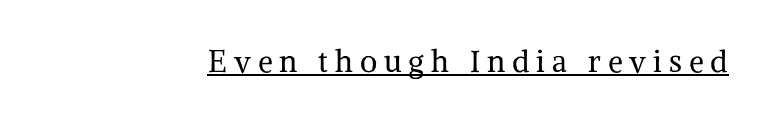
{"serif": "yes", "italic": "no", "bold": "no", "weight": "regular", "width": "normal", "stroke_contrast": "medium", "x_height": "medium", "monospaced": "no", "underline": "yes", "letter_spacing": "wide", "letter_spacing_em": 0.23, "glyph_px": 30}
